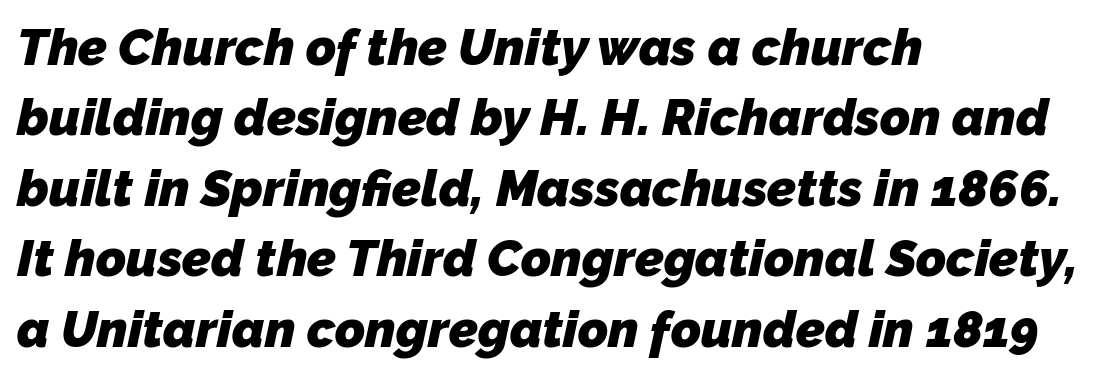
Q: Is the text bold? A: Yes.
Q: Is the typeface a serif or a sans-serif typeface? A: Sans-serif.
Q: Is the text underlined? A: No.
Q: How is the paragraph aligned? A: Left-aligned.
Q: Is the spacing between letters normal or unusually wide? A: Normal.
Q: Is the spacing between lines tight, normal or loose? A: Normal.
Q: Width (condensed, normal, or wide)? A: Normal.
Q: Stroke contrast? A: Low.
Q: x-height? A: Medium.
Q: Monospaced? A: No.
